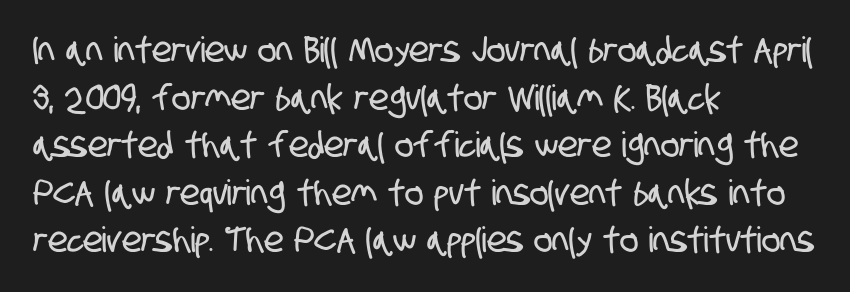
The designer left line spacing at the default. Here the designer chose a conventional face with non-uniform glyph widths. The passage shown has conventional tracking throughout. The font family rendered here belongs to the sans-serif group. Descenders hang freely into open space. All the whitespace from short lines collects on the right.
